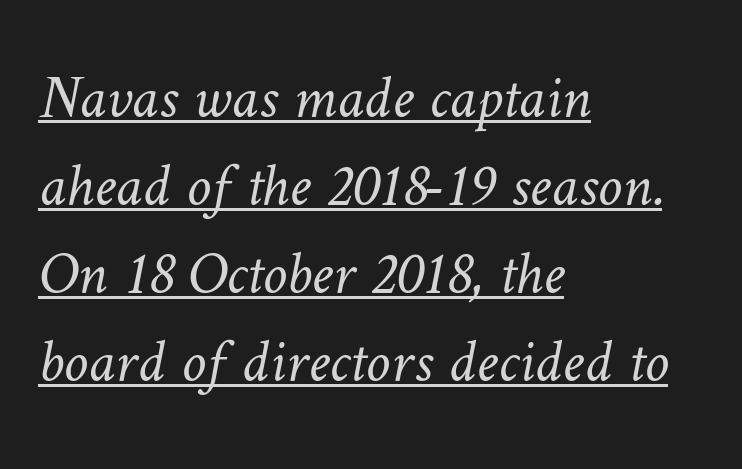
Q: Is the text bold? A: No.
Q: Is the text underlined? A: Yes.
Q: How is the paragraph aligned? A: Left-aligned.
Q: Is the spacing between letters normal or unusually wide? A: Normal.
Q: Is the spacing between lines tight, normal or loose? A: Normal.
Q: Width (condensed, normal, or wide)? A: Normal.
Q: Stroke contrast? A: Low.
Q: x-height? A: Medium.
Q: Monospaced? A: No.
